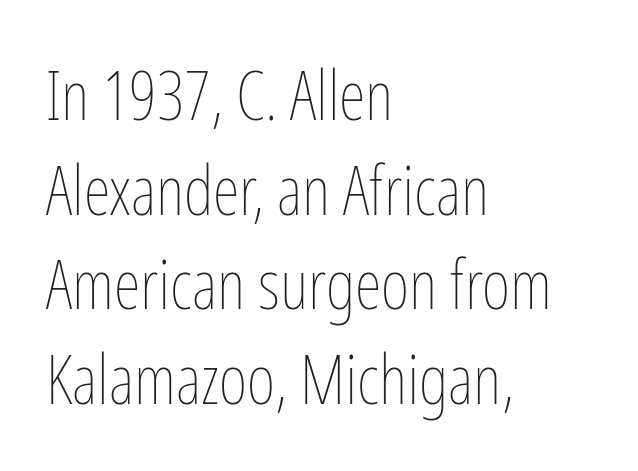
{"italic": "no", "bold": "no", "weight": "thin", "width": "condensed", "stroke_contrast": "low", "x_height": "medium", "monospaced": "no", "underline": "no", "align": "left", "line_spacing": "normal", "line_spacing_ratio": 1.37, "letter_spacing": "normal", "letter_spacing_em": 0.0, "glyph_px": 69}
